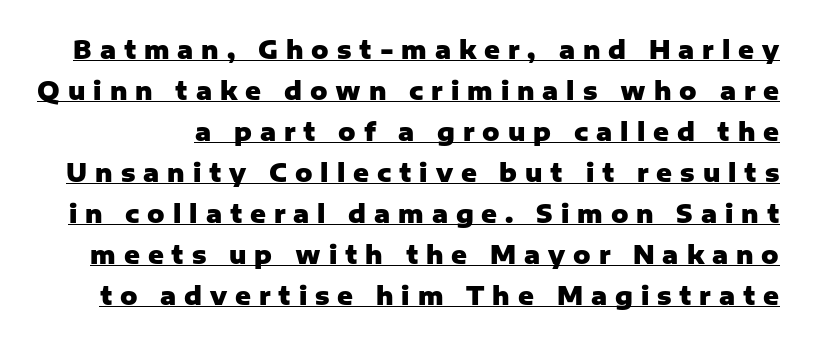
{"italic": "no", "bold": "yes", "underline": "yes", "line_spacing_ratio": 1.71, "letter_spacing": "wide", "letter_spacing_em": 0.33, "glyph_px": 24}
